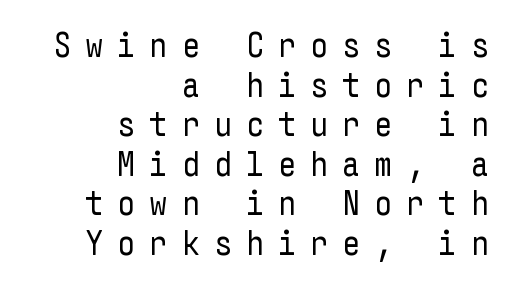
This reads as an unemphasized weight, regular at the heaviest. The rendering shows plain stroke endings on the letterforms — a sans-serif design. The horizontal fit of the characters is loose and conspicuously gappy. This rendering features lettering with no underline.
